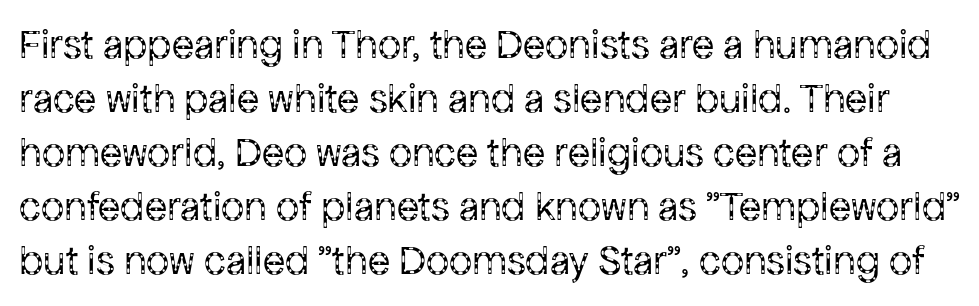
Q: Is the text bold? A: No.
Q: Is the text italic (slanted)? A: No, it is upright.
Q: Is the typeface a serif or a sans-serif typeface? A: Sans-serif.
Q: Is the text underlined? A: No.
Q: Is the spacing between letters normal or unusually wide? A: Normal.
Q: Is the spacing between lines tight, normal or loose? A: Normal.
Q: Width (condensed, normal, or wide)? A: Normal.
Q: Stroke contrast? A: Low.
Q: x-height? A: Medium.
Q: Monospaced? A: No.
